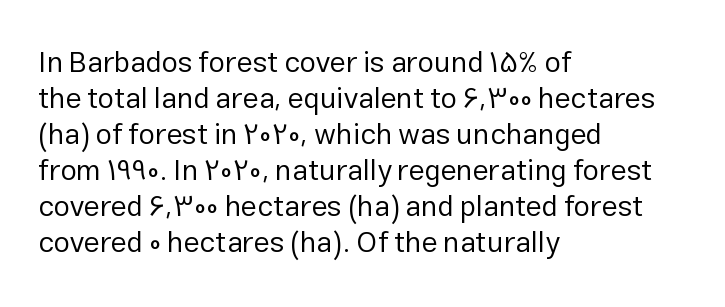
Q: Is the text bold? A: No.
Q: Is the text italic (slanted)? A: No, it is upright.
Q: Is the typeface a serif or a sans-serif typeface? A: Sans-serif.
Q: Is the text underlined? A: No.
Q: How is the paragraph aligned? A: Left-aligned.
Q: Is the spacing between letters normal or unusually wide? A: Normal.
Q: Width (condensed, normal, or wide)? A: Normal.
Q: Stroke contrast? A: Low.
Q: x-height? A: Medium.
Q: Monospaced? A: No.
